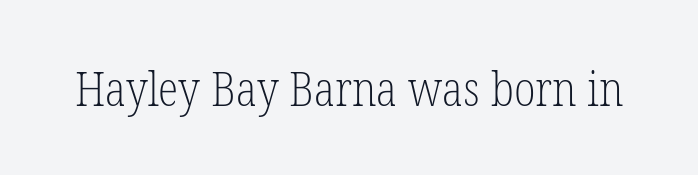
Honestly, there is no underline to notice here at all. Ink coverage per letter is moderate at most. The letters stand upright; this is a roman face. Spacing between characters is what you'd get straight out of the box.
